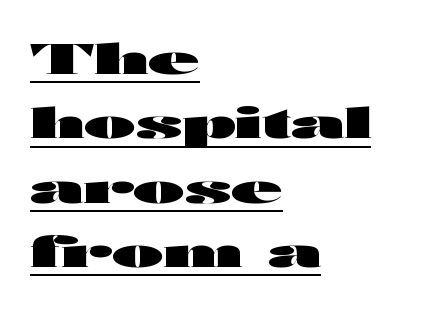
{"serif": "no", "italic": "no", "bold": "yes", "weight": "heavy", "width": "wide", "stroke_contrast": "high", "x_height": "medium", "monospaced": "no", "underline": "yes", "align": "left", "line_spacing": "normal", "line_spacing_ratio": 1.53, "letter_spacing": "normal", "letter_spacing_em": 0.0, "glyph_px": 42}
